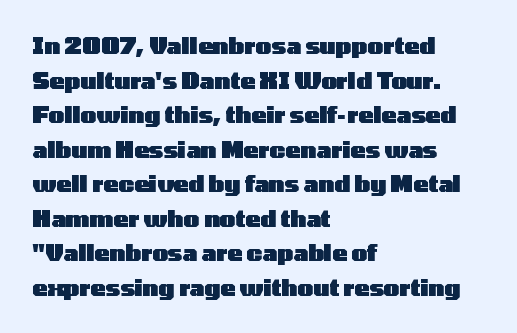
{"italic": "no", "bold": "yes", "underline": "no", "align": "left", "line_spacing": "normal", "line_spacing_ratio": 1.57, "letter_spacing": "normal", "letter_spacing_em": 0.0, "glyph_px": 22}
